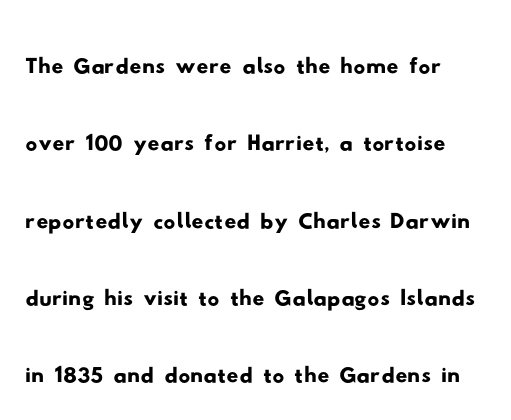
What stands out about the letter spacing? Nothing — it is the standard amount. Is this a fixed-width face? No — the glyphs have proportional, varying widths. Is this a sans? Yes — the strokes have no serifs. Vertically, the passage feels balanced, rows spaced as you'd expect.
